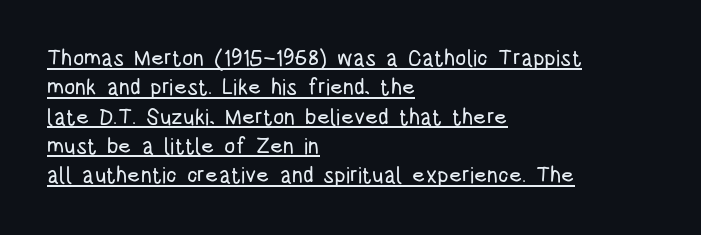
Tracking value appears to be zero — textbook default spacing. The letters stand straight up with perfectly vertical stems. The vertical gap from one line to the next is medium. This sample is left-justified, so line endings fall wherever the words run out. Decoration check: the copy is underlined.
